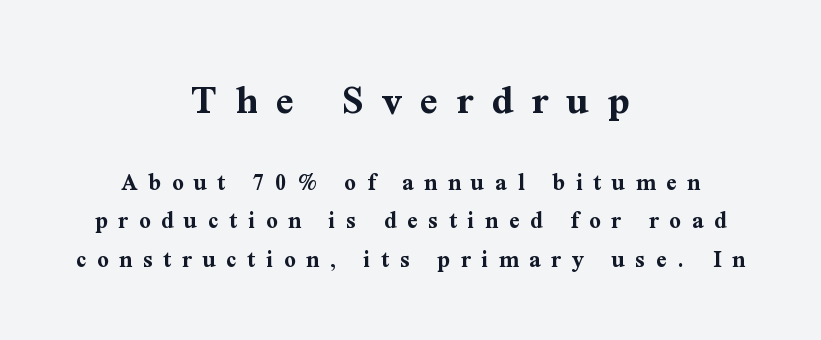
{"serif": "yes", "italic": "no", "bold": "yes", "weight": "bold", "width": "normal", "stroke_contrast": "medium", "x_height": "medium", "monospaced": "no", "underline": "no", "align": "center", "line_spacing": "normal", "line_spacing_ratio": 1.54, "letter_spacing": "wide", "letter_spacing_em": 0.43, "larger_block": "first", "size_ratio": 1.72, "glyph_px": 43}
